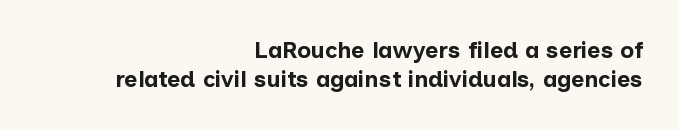
The image shows 23 px bold type, upright; set right-aligned, normal line spacing (1.27x), normal letter spacing, not underlined.
